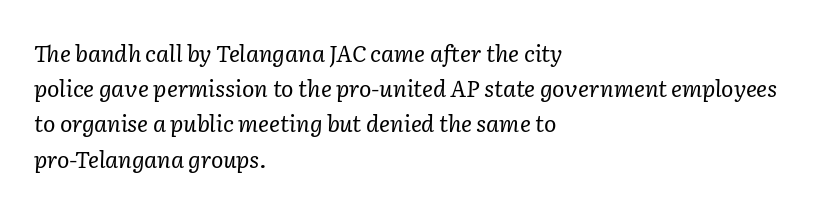
{"italic": "yes", "lean": "right", "slant_degrees": 2, "bold": "no", "underline": "no", "align": "left", "line_spacing": "normal", "line_spacing_ratio": 1.53, "letter_spacing": "normal", "letter_spacing_em": 0.0, "glyph_px": 23}
